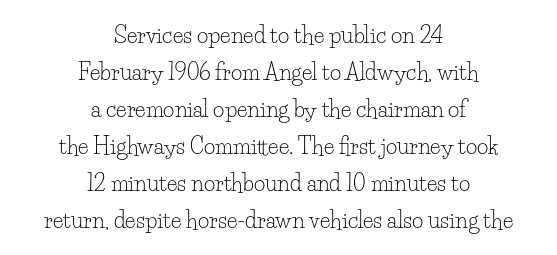
{"italic": "no", "bold": "no", "underline": "no", "align": "center", "line_spacing": "normal", "line_spacing_ratio": 1.68, "letter_spacing": "normal", "letter_spacing_em": 0.0, "glyph_px": 22}
